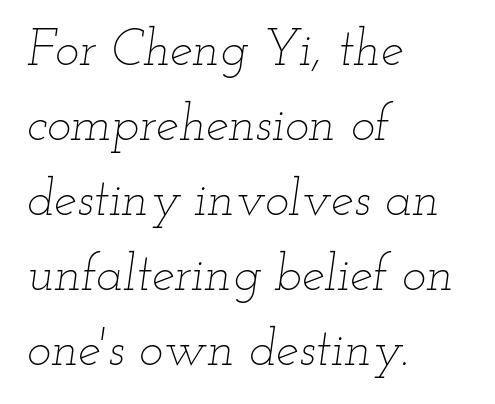
The image shows 51 px thin, wide type, italic (leaning right); set left-aligned, normal line spacing (1.47x), normal letter spacing, not underlined; low stroke contrast and a small x-height.
